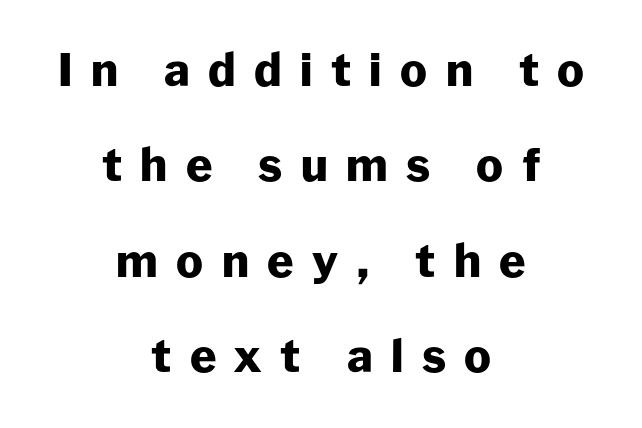
The image shows 45 px heavy sans-serif type, upright; set centered, loose line spacing (2.12x), unusually wide letter spacing (+0.41 em), not underlined; low stroke contrast and a medium x-height.
